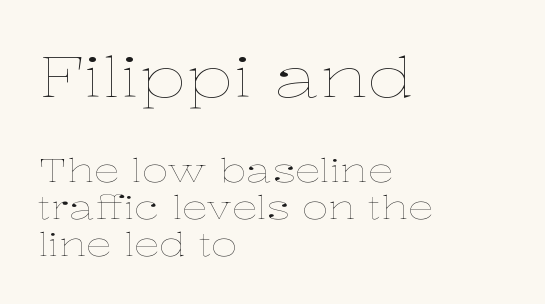
The face used here is proportionally spaced, like ordinary book or web type. Every row of glyphs begins at an identical x-position on the left. Descenders hang freely into open space. The letters in the upper block stand taller than those in the block below.
